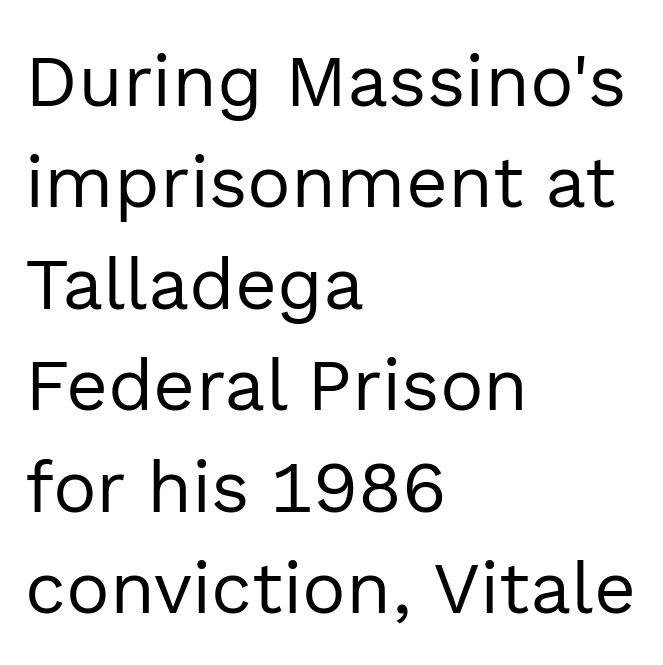
Evenly set lines give the paragraph a standard silhouette. Look at the bottom of the vertical strokes: they stop flat, with no serifs. Each letter keeps its own natural width here, so spacing adapts to shape. Horizontal alignment here is leftward, the default for most running prose. It's the straight-up-and-down kind of type. Weight: in the light-to-regular range.
